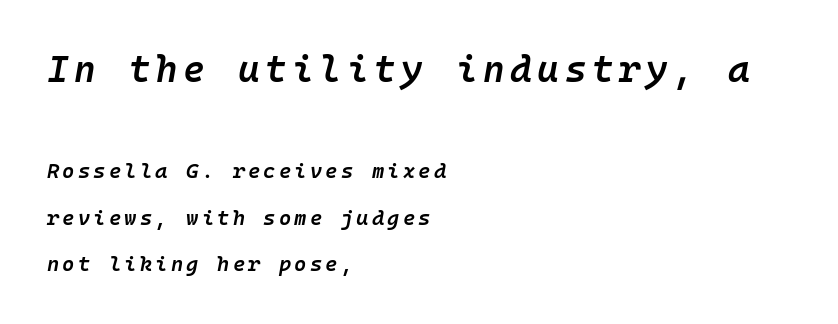
Does the lettering tilt? It does — this is italic. The block of text is sparse from top to bottom, with ample space between rows. Heft: intermediate — a semibold. These two chunks differ in scale, with the top chunk taking the larger measure. Alignment: flush left. Nobody drew a line under any word here.
